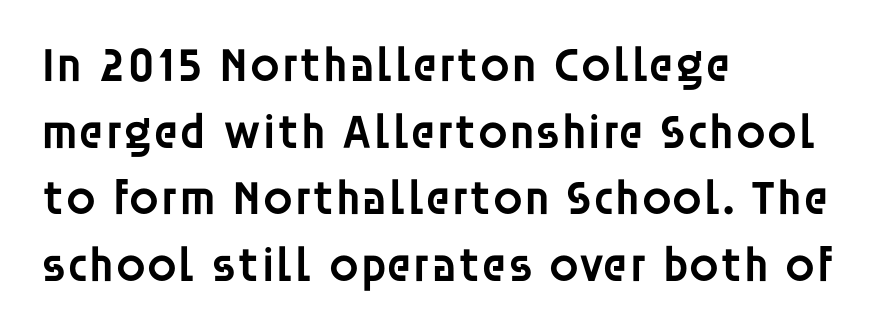
{"serif": "no", "italic": "no", "bold": "semi", "weight": "semibold", "width": "normal", "stroke_contrast": "low", "x_height": "large", "monospaced": "no", "underline": "no", "align": "left", "line_spacing": "normal", "line_spacing_ratio": 1.36, "letter_spacing": "normal", "letter_spacing_em": 0.0, "glyph_px": 49}
